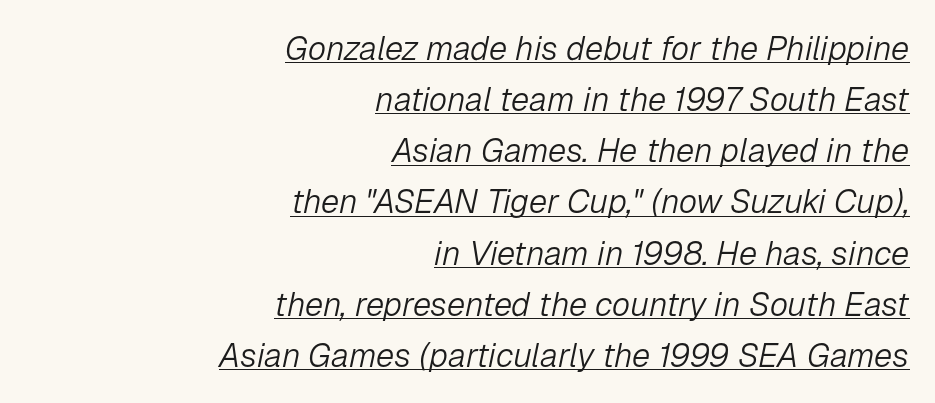
The gaps between neighbouring characters are ordinary and unremarkable. The rendering uses natural spacing where letterforms have individual widths. Casual observation: everything's shoved over to the right. A continuous stroke trails under the words, as in a hyperlink. Students, observe: this is what conventionally led text looks like.
